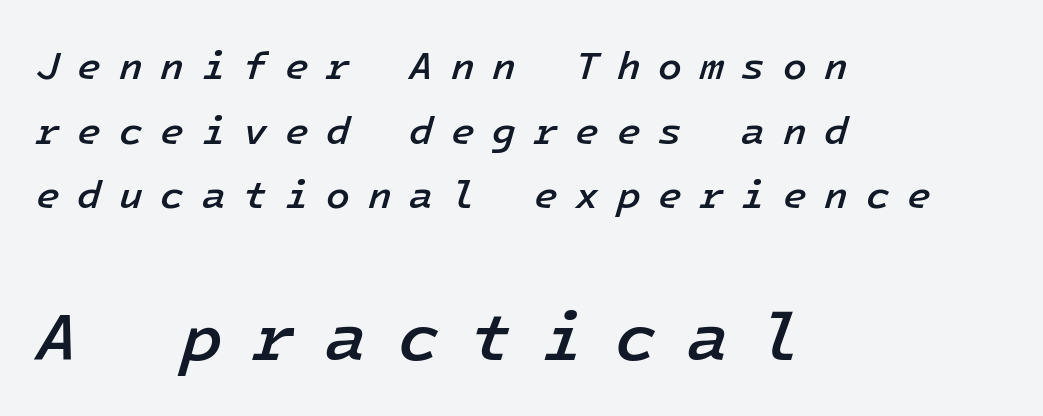
The font is running at a semibold setting, under full bold. The lines in this sample share a left origin and differ only in where they stop. A typesetter would call this heavily tracked-out type. The line-height multiplier appears to be the usual default. The space directly below the letters is spotless.
